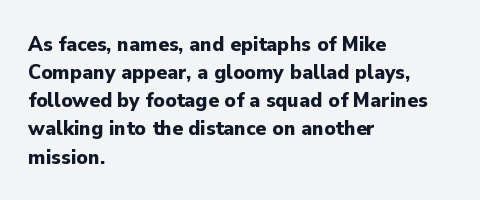
The image shows 22 px bold type, upright; set left-aligned, normal line spacing (1.28x), normal letter spacing, not underlined.
